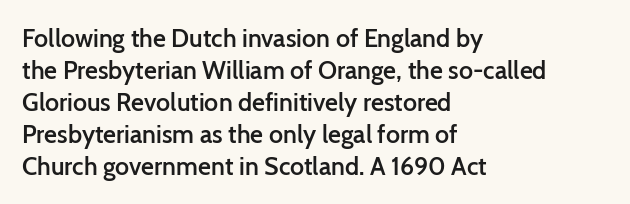
The image shows 25 px text type, upright; set left-aligned, normal line spacing (1.28x), normal letter spacing, not underlined.
